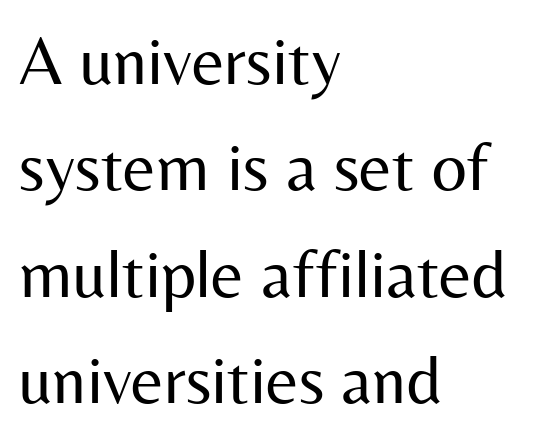
The image shows 69 px regular-weight sans-serif type, upright; set left-aligned, normal line spacing (1.54x), normal letter spacing, not underlined; medium stroke contrast and a medium x-height.
